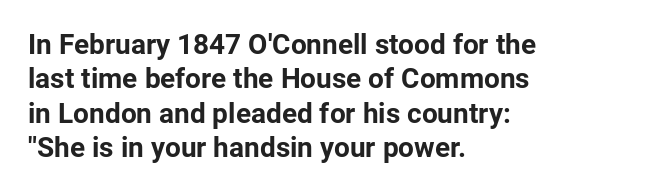
Look at the stroke-to-counter ratio: heavy, a bold. One-word summary of the alignment: left. Is the letter spacing exaggerated? No — it looks like the ordinary default. Look at the bottom of the vertical strokes: they stop flat, with no serifs.
